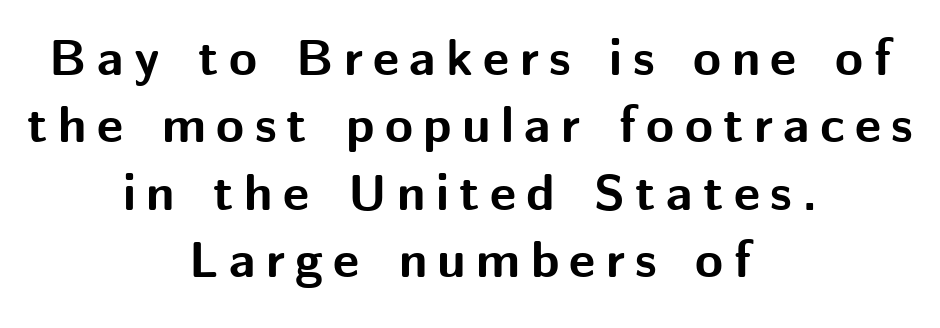
You could not count columns in this text — the font is proportionally spaced. The letters carry no serifs — their stems end cleanly without finishing strokes. The gaps between neighbouring characters are conspicuously large. The rendering positions every line midway between the sides. Pretty heavy lettering here — definitely bold. Does the leading feel generous? No, just average.
